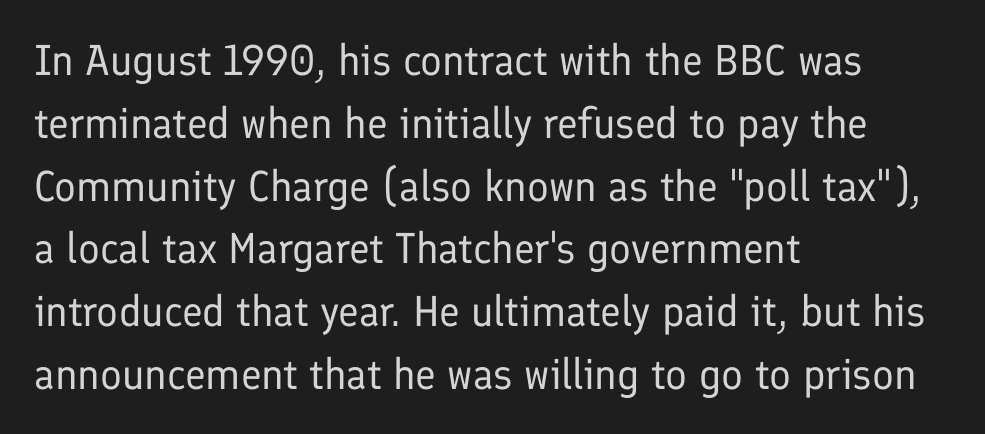
The image shows 43 px regular-weight sans-serif type, upright; set left-aligned, normal line spacing (1.46x), normal letter spacing, not underlined; low stroke contrast and a medium x-height.
